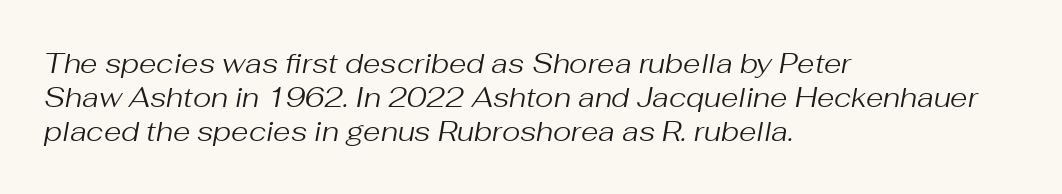
The image shows 28 px regular-weight type, italic (leaning right); set left-aligned, line spacing 1.21x, normal letter spacing, not underlined; medium stroke contrast and a medium x-height.
